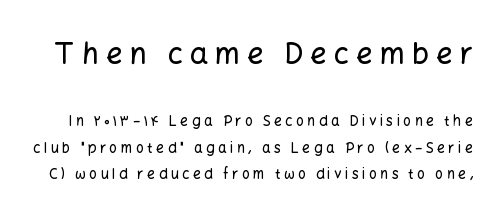
The image shows 29 px sans-serif type, upright; set loose line spacing (1.9x), unusually wide letter spacing (+0.24 em), not underlined; the first (top) block is 2.07x larger; low stroke contrast and a medium x-height.
